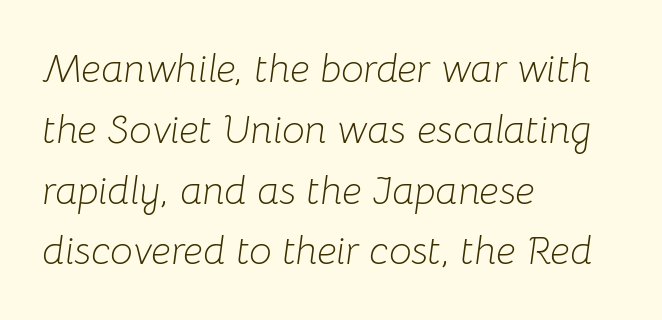
Leftover space on each line is placed entirely after the last word. What's the leading like? Ordinary, nothing unusual. Varying glyph widths throughout — classic text-font behaviour. Honestly, the letter spacing is just normal — you wouldn't notice it. The weight tops out at a normal text grade. In terms of posture, this sample is oblique.
